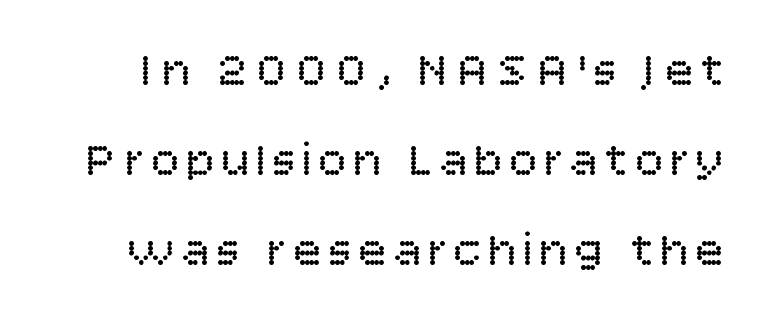
{"serif": "no", "italic": "no", "bold": "no", "weight": "regular", "width": "normal", "stroke_contrast": "low", "x_height": "large", "monospaced": "no", "underline": "no", "line_spacing_ratio": 1.87, "glyph_px": 48}
